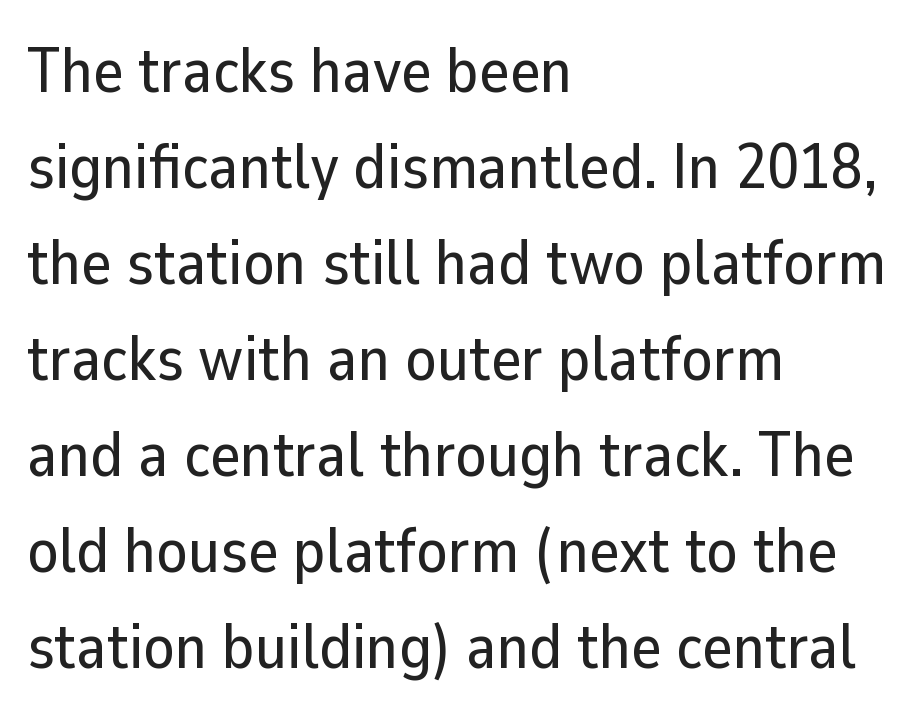
The image shows 64 px sans-serif type, upright; set left-aligned, normal line spacing (1.5x), normal letter spacing, not underlined; low stroke contrast and a medium x-height.
